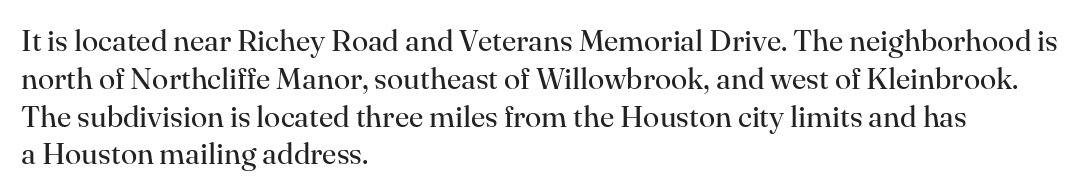
{"serif": "yes", "italic": "no", "bold": "no", "weight": "regular", "width": "normal", "stroke_contrast": "high", "x_height": "small", "monospaced": "no", "underline": "no", "align": "left", "line_spacing": "normal", "line_spacing_ratio": 1.26, "letter_spacing": "normal", "letter_spacing_em": 0.0, "glyph_px": 30}
